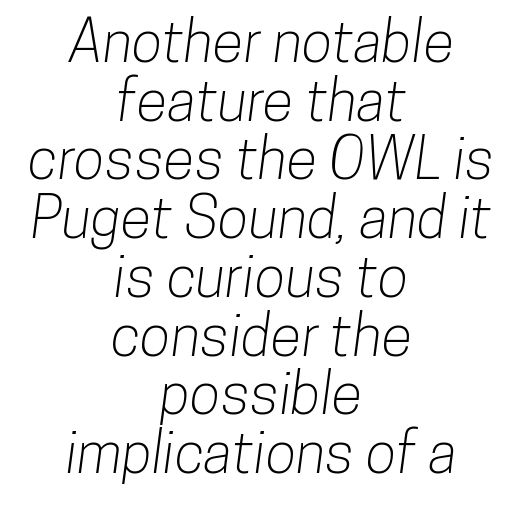
Q: Is the typeface a serif or a sans-serif typeface? A: Sans-serif.
Q: Is the text underlined? A: No.
Q: How is the paragraph aligned? A: Centered.
Q: Is the spacing between letters normal or unusually wide? A: Normal.
Q: Is the spacing between lines tight, normal or loose? A: Tight.
Q: Width (condensed, normal, or wide)? A: Condensed.
Q: Stroke contrast? A: Low.
Q: x-height? A: Medium.
Q: Monospaced? A: No.
